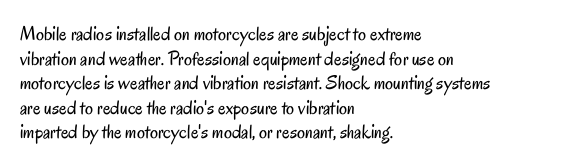
The image shows 20 px text type, upright; set left-aligned, line spacing 1.23x, normal letter spacing, not underlined.
